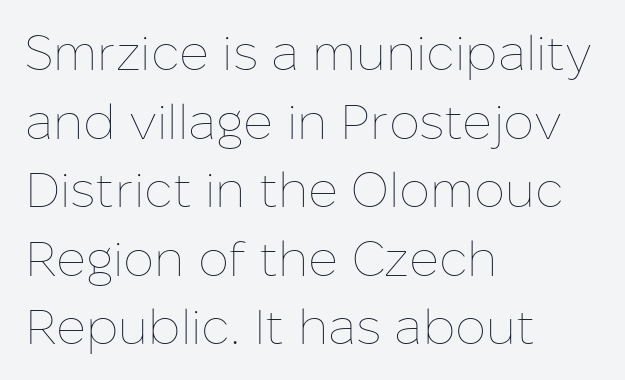
Notice how the stems are strictly vertical — no italics here. Do the characters align in a grid? No, the font is proportional. These lines sit exactly where default settings would place them. Casual observation: everything's shoved over to the left.
